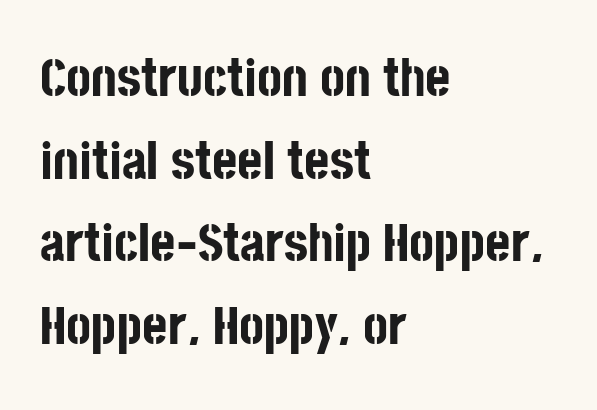
{"serif": "no", "italic": "no", "bold": "yes", "weight": "bold", "width": "condensed", "stroke_contrast": "low", "x_height": "large", "monospaced": "no", "underline": "no", "align": "left", "line_spacing": "normal", "line_spacing_ratio": 1.53, "letter_spacing": "normal", "letter_spacing_em": 0.0, "glyph_px": 54}
